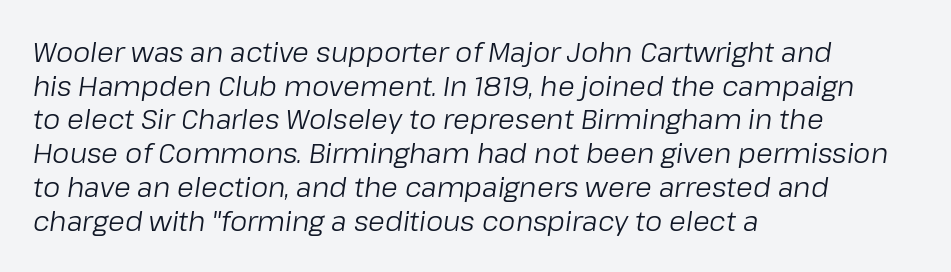
These lines were composed using italics. Caption: multi-line text, flush left, ragged right. In terms of leading, this rendering sits right in the middle. The gaps between neighbouring characters are ordinary and unremarkable.
